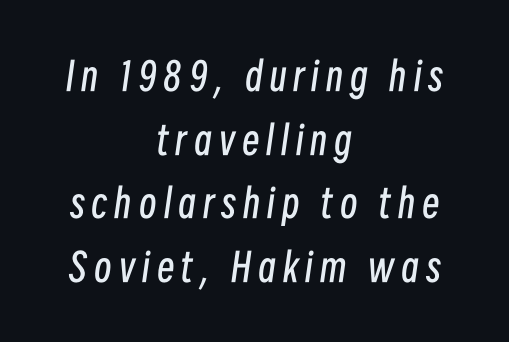
Q: Is the text bold? A: No.
Q: Is the text italic (slanted)? A: Yes, it leans right by about 8 degrees.
Q: Is the text underlined? A: No.
Q: How is the paragraph aligned? A: Centered.
Q: Is the spacing between lines tight, normal or loose? A: Normal.
Q: Width (condensed, normal, or wide)? A: Condensed.
Q: Stroke contrast? A: Low.
Q: x-height? A: Medium.
Q: Monospaced? A: No.
